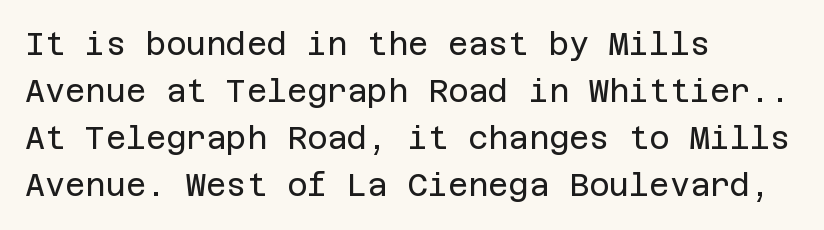
Does the leading feel generous? No, just average. Think standard paragraph weight, or any step lighter than that. These lines keep a tight, regular rhythm from letter to letter. Do the letters lean? They stand straight. The setting favours the left margin, as ordinary paragraphs usually do. Nope, no serifs anywhere on these letters.
